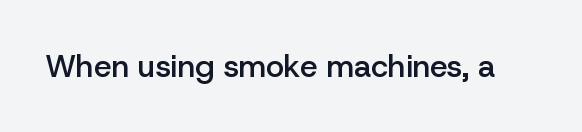
{"serif": "no", "italic": "no", "bold": "semi", "weight": "semibold", "width": "normal", "stroke_contrast": "low", "x_height": "medium", "monospaced": "no", "underline": "no", "letter_spacing": "normal", "letter_spacing_em": 0.0, "glyph_px": 31}
